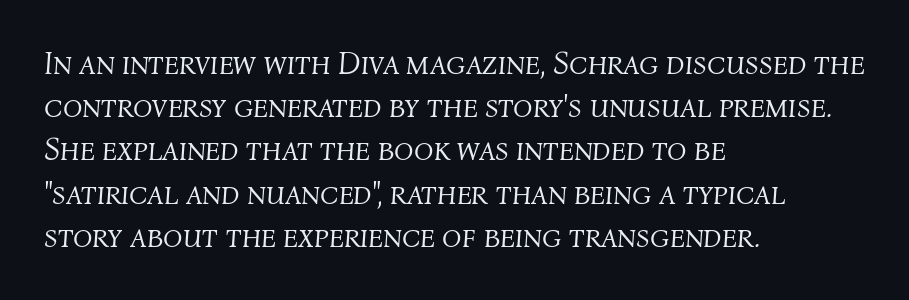
Q: Is the text bold? A: No.
Q: Is the text italic (slanted)? A: Yes, it leans right by about 4 degrees.
Q: Is the text underlined? A: No.
Q: How is the paragraph aligned? A: Left-aligned.
Q: Is the spacing between letters normal or unusually wide? A: Normal.
Q: Is the spacing between lines tight, normal or loose? A: Normal.
Q: Width (condensed, normal, or wide)? A: Normal.
Q: Stroke contrast? A: Medium.
Q: x-height? A: Medium.
Q: Monospaced? A: No.
